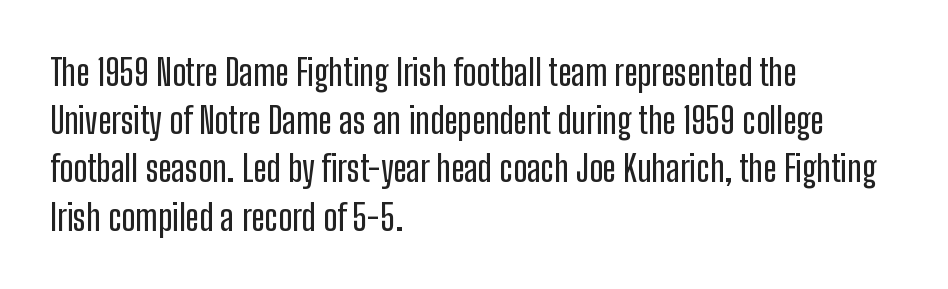
The designer went with a sans here, leaving each stem footless. The space directly below the letters is spotless. It's the straight-up-and-down kind of type. This sample has the flowing, uneven cadence of proportional lettering. Does the leading feel generous? No, just average.
